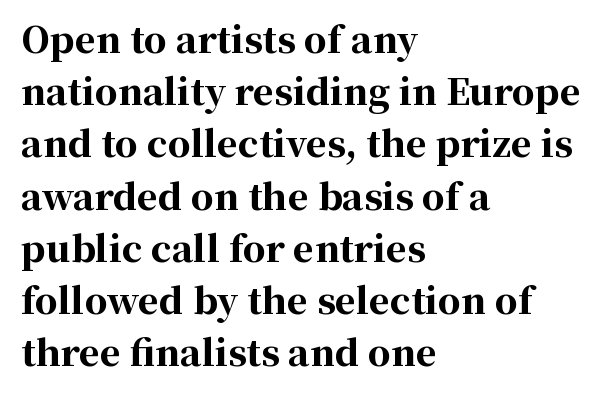
The image shows 36 px bold serif type, upright; set left-aligned, normal line spacing (1.45x), normal letter spacing, not underlined; high stroke contrast and a medium x-height.
